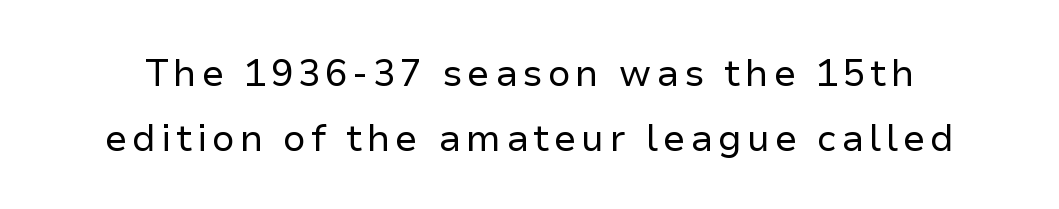
{"serif": "no", "italic": "no", "bold": "no", "weight": "regular", "width": "normal", "stroke_contrast": "low", "x_height": "medium", "monospaced": "no", "underline": "no", "line_spacing_ratio": 1.75, "glyph_px": 37}
